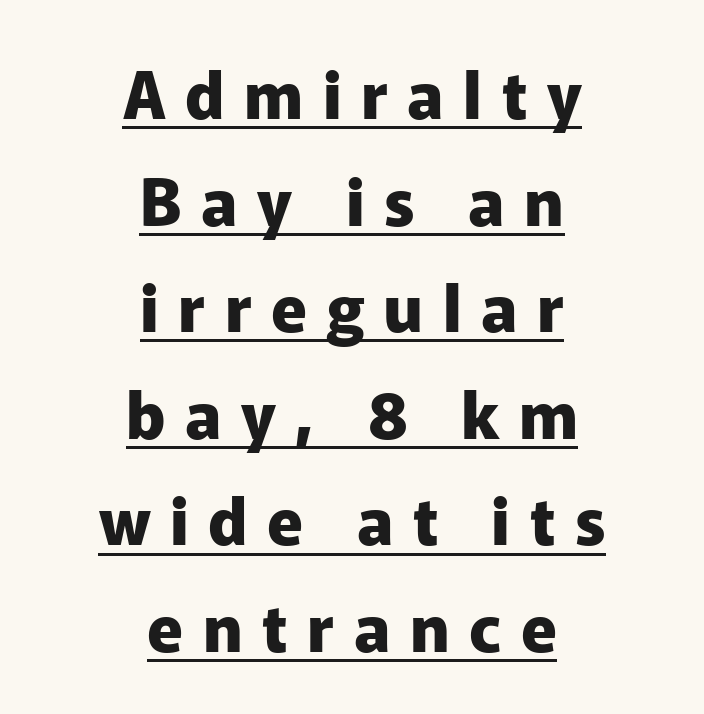
Q: Is the text bold? A: Yes.
Q: Is the text italic (slanted)? A: No, it is upright.
Q: Is the typeface a serif or a sans-serif typeface? A: Sans-serif.
Q: Is the text underlined? A: Yes.
Q: How is the paragraph aligned? A: Centered.
Q: Is the spacing between letters normal or unusually wide? A: Unusually wide.
Q: Is the spacing between lines tight, normal or loose? A: Normal.
Q: Width (condensed, normal, or wide)? A: Normal.
Q: Stroke contrast? A: Low.
Q: x-height? A: Medium.
Q: Monospaced? A: No.
